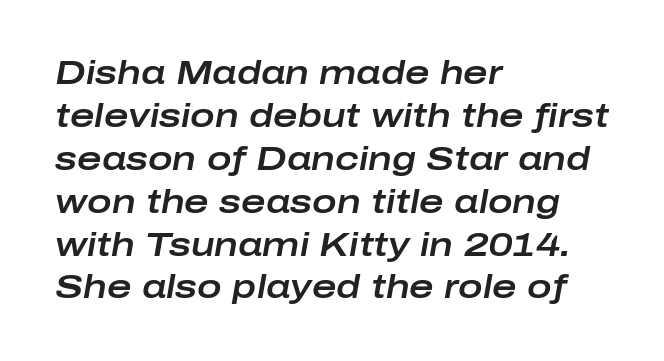
{"italic": "yes", "lean": "right", "slant_degrees": 10, "width": "wide", "stroke_contrast": "low", "x_height": "medium", "monospaced": "no", "underline": "no", "align": "left", "line_spacing": "normal", "line_spacing_ratio": 1.3, "letter_spacing": "normal", "letter_spacing_em": 0.0, "glyph_px": 33}
